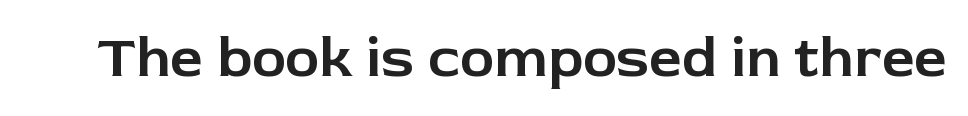
{"serif": "no", "italic": "no", "width": "normal", "stroke_contrast": "low", "x_height": "medium", "monospaced": "no", "underline": "no", "letter_spacing": "normal", "letter_spacing_em": 0.0, "glyph_px": 58}
